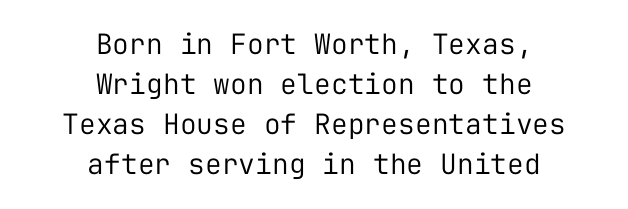
The image shows 28 px regular-weight sans-serif type, upright, monospaced; set centered, normal line spacing (1.43x), normal letter spacing, not underlined; low stroke contrast and a medium x-height.
